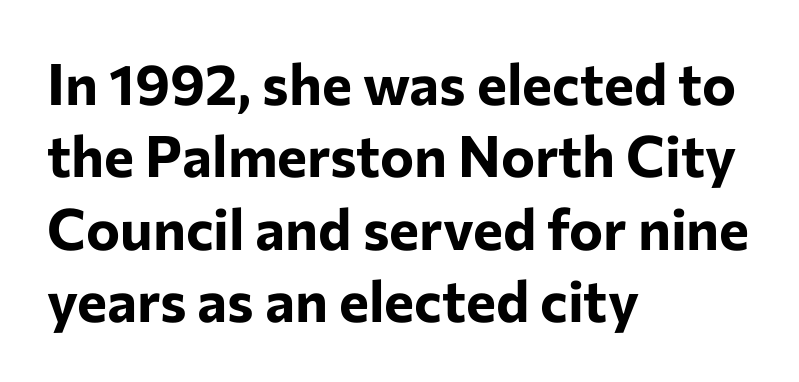
The image shows 57 px bold sans-serif type, upright; set left-aligned, normal line spacing (1.27x), normal letter spacing, not underlined; low stroke contrast and a medium x-height.
